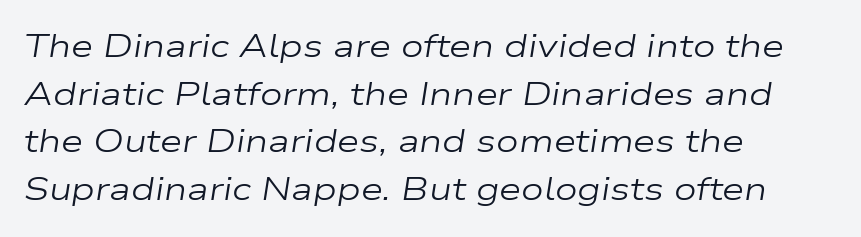
The image shows 32 px regular-weight, wide type, italic (leaning right); set left-aligned, normal line spacing (1.49x), normal letter spacing, not underlined; low stroke contrast and a medium x-height.
